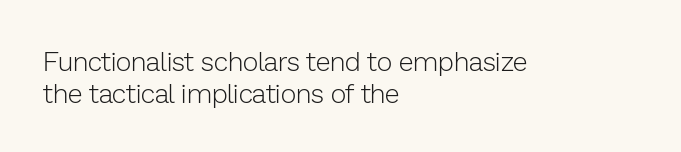
Q: Is the text bold? A: No.
Q: Is the text italic (slanted)? A: No, it is upright.
Q: Is the text underlined? A: No.
Q: How is the paragraph aligned? A: Left-aligned.
Q: Is the spacing between letters normal or unusually wide? A: Normal.
